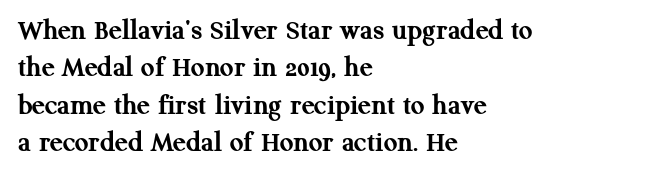
How would I describe the line gaps? Plain and ordinary. Varying glyph widths throughout — classic text-font behaviour. Horizontal alignment here is leftward, the default for most running prose. Emphasis by weight is at full strength: bold.
